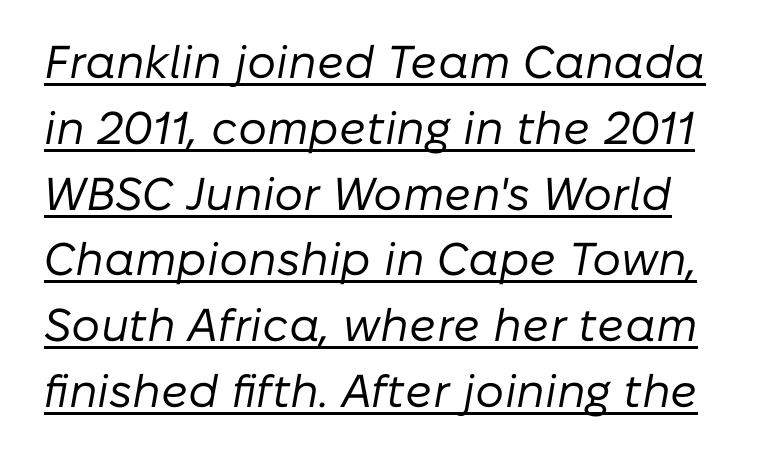
The image shows 46 px regular-weight type, italic (leaning right); set normal line spacing (1.43x), normal letter spacing, underlined; low stroke contrast and a medium x-height.
